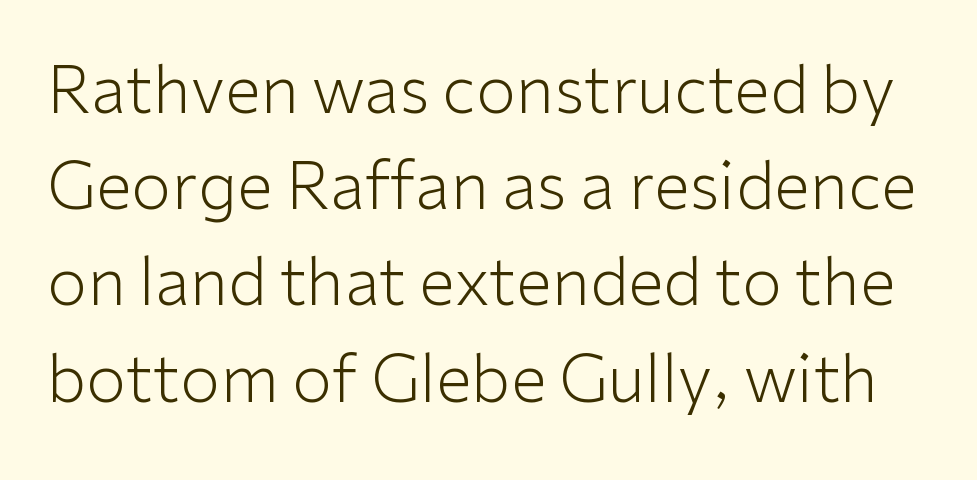
{"serif": "no", "italic": "no", "bold": "no", "weight": "light", "width": "normal", "stroke_contrast": "low", "x_height": "medium", "monospaced": "no", "underline": "no", "line_spacing": "normal", "line_spacing_ratio": 1.48, "letter_spacing": "normal", "letter_spacing_em": 0.0, "glyph_px": 65}
